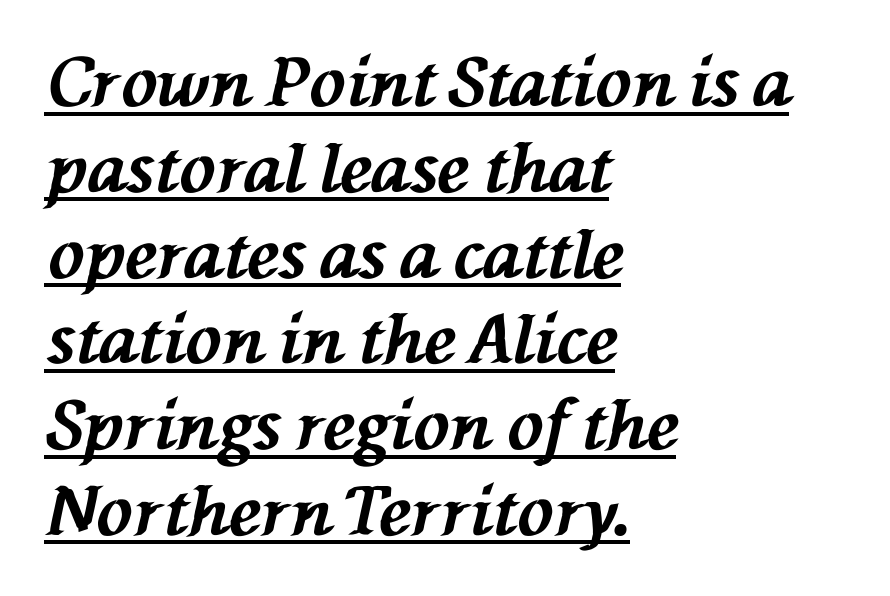
The image shows 67 px bold type, italic (leaning left); set left-aligned, normal line spacing (1.28x), normal letter spacing, underlined; medium stroke contrast and a medium x-height.
